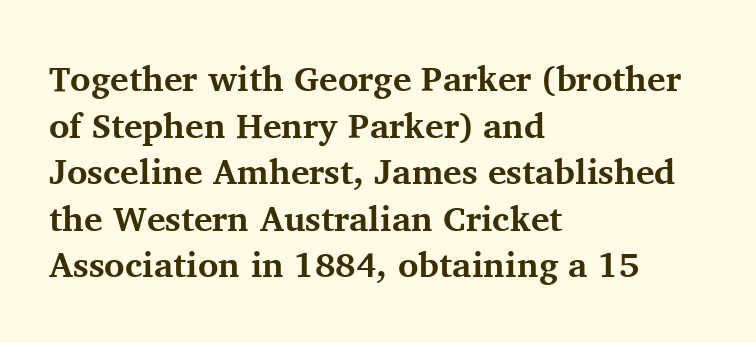
The rag falls on the right side of this text block. Strong, thick strokes mark this as bold type. This rendering leaves character spacing at its baseline value. Only glyphs here, with clear space below each row.
